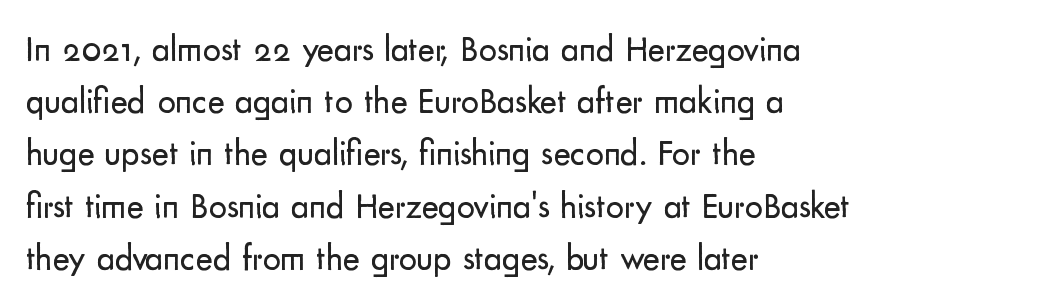
{"serif": "no", "italic": "no", "bold": "no", "weight": "regular", "width": "normal", "stroke_contrast": "low", "x_height": "small", "monospaced": "no", "underline": "no", "align": "left", "line_spacing": "normal", "line_spacing_ratio": 1.45, "letter_spacing": "normal", "letter_spacing_em": 0.0, "glyph_px": 36}
